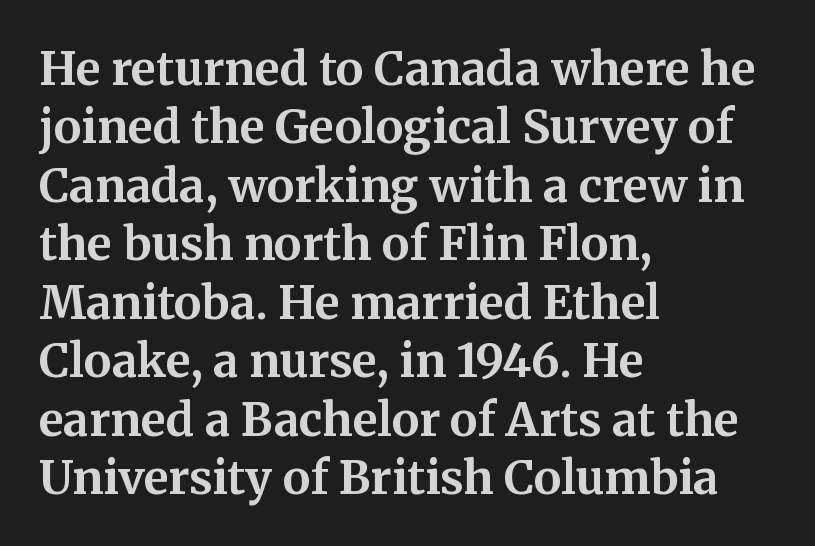
The image shows 46 px bold serif type, upright; set left-aligned, normal line spacing (1.27x), normal letter spacing, not underlined; medium stroke contrast and a medium x-height.
